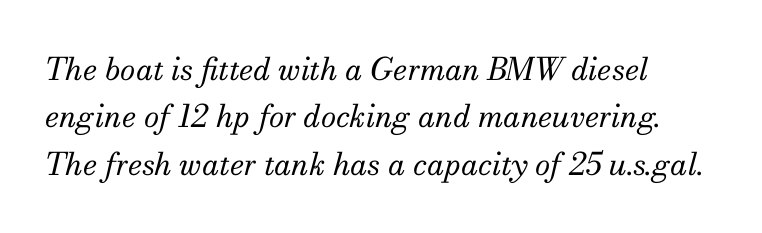
Yep, that's italic — everything's leaning. Does the leading feel generous? No, just average. Old-style or modern, the face here clearly has serifs. Letters rest on an invisible, unmarked baseline. Proportional: the letters do not fall into vertical columns.
